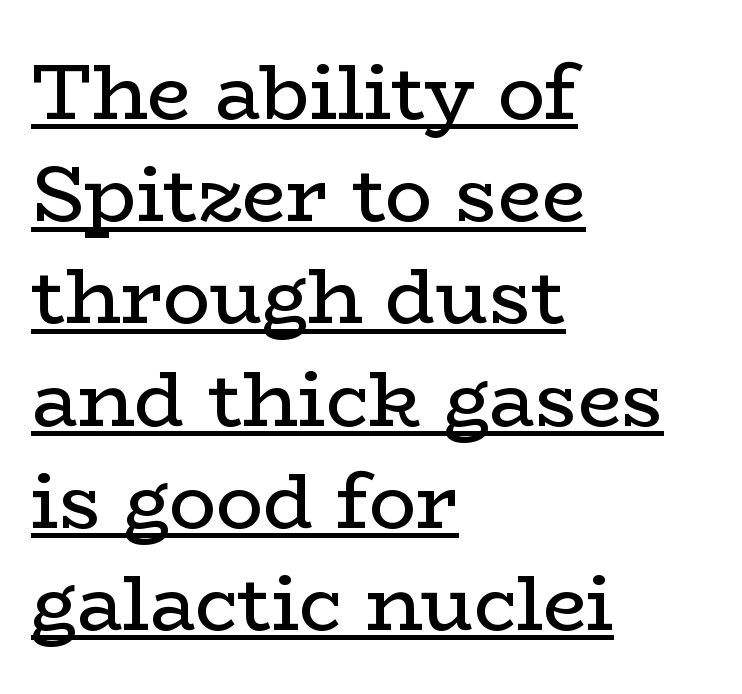
Q: Is the text bold? A: No.
Q: Is the text italic (slanted)? A: No, it is upright.
Q: Is the typeface a serif or a sans-serif typeface? A: Serif.
Q: Is the text underlined? A: Yes.
Q: How is the paragraph aligned? A: Left-aligned.
Q: Is the spacing between letters normal or unusually wide? A: Normal.
Q: Is the spacing between lines tight, normal or loose? A: Normal.
Q: Width (condensed, normal, or wide)? A: Wide.
Q: Stroke contrast? A: Low.
Q: x-height? A: Medium.
Q: Monospaced? A: No.
